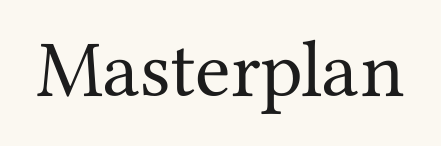
{"serif": "yes", "italic": "no", "width": "normal", "stroke_contrast": "medium", "x_height": "medium", "monospaced": "no", "underline": "no", "letter_spacing": "normal", "letter_spacing_em": 0.0, "glyph_px": 65}
